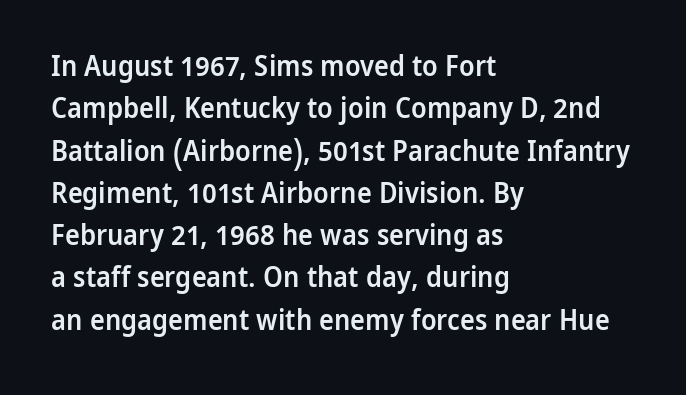
{"serif": "no", "italic": "no", "bold": "semi", "weight": "semibold", "width": "normal", "stroke_contrast": "low", "x_height": "medium", "monospaced": "no", "underline": "no", "align": "left", "line_spacing": "normal", "line_spacing_ratio": 1.51, "letter_spacing": "normal", "letter_spacing_em": 0.0, "glyph_px": 28}
